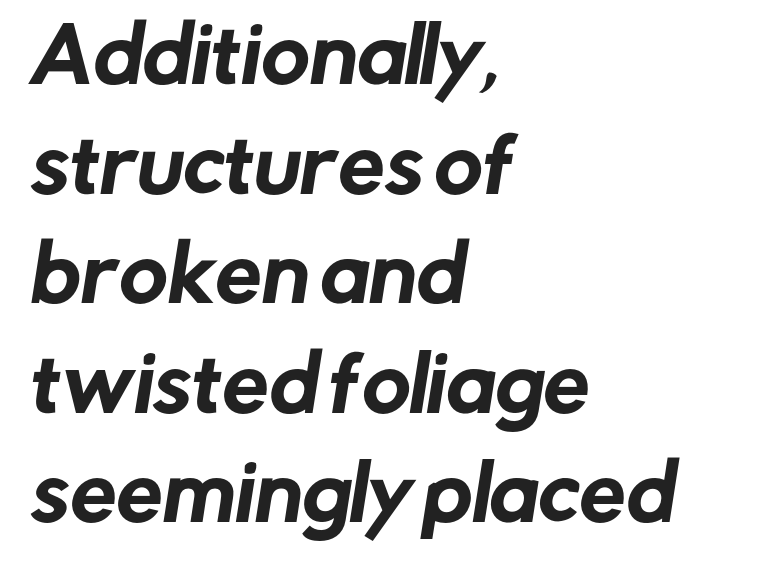
Q: Is the typeface a serif or a sans-serif typeface? A: Sans-serif.
Q: Is the text underlined? A: No.
Q: How is the paragraph aligned? A: Left-aligned.
Q: Is the spacing between letters normal or unusually wide? A: Normal.
Q: Is the spacing between lines tight, normal or loose? A: Normal.
Q: Width (condensed, normal, or wide)? A: Normal.
Q: Stroke contrast? A: Low.
Q: x-height? A: Medium.
Q: Monospaced? A: No.
